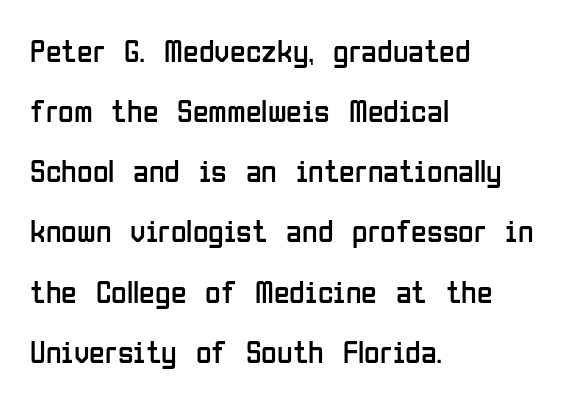
Q: Is the text bold? A: No.
Q: Is the text italic (slanted)? A: No, it is upright.
Q: Is the typeface a serif or a sans-serif typeface? A: Sans-serif.
Q: Is the text underlined? A: No.
Q: How is the paragraph aligned? A: Left-aligned.
Q: Is the spacing between letters normal or unusually wide? A: Normal.
Q: Width (condensed, normal, or wide)? A: Condensed.
Q: Stroke contrast? A: Low.
Q: x-height? A: Medium.
Q: Monospaced? A: No.
